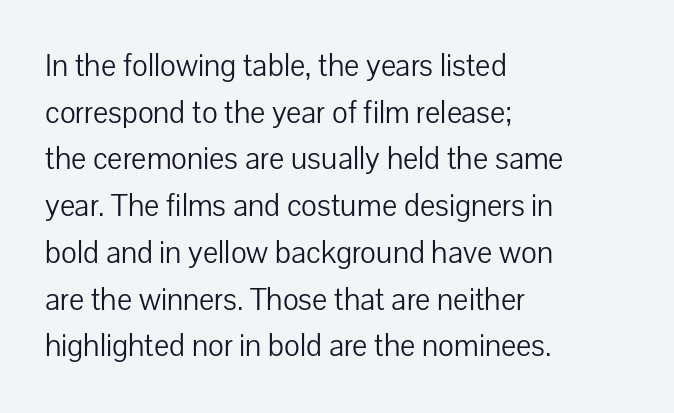
Q: Is the text bold? A: No.
Q: Is the text italic (slanted)? A: No, it is upright.
Q: Is the typeface a serif or a sans-serif typeface? A: Sans-serif.
Q: Is the text underlined? A: No.
Q: How is the paragraph aligned? A: Left-aligned.
Q: Is the spacing between letters normal or unusually wide? A: Normal.
Q: Is the spacing between lines tight, normal or loose? A: Normal.
Q: Width (condensed, normal, or wide)? A: Normal.
Q: Stroke contrast? A: Low.
Q: x-height? A: Medium.
Q: Monospaced? A: No.
